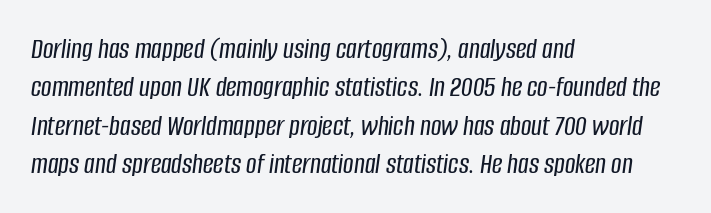
{"italic": "yes", "lean": "right", "slant_degrees": 8, "width": "condensed", "stroke_contrast": "low", "x_height": "large", "monospaced": "no", "underline": "no", "align": "left", "line_spacing": "normal", "line_spacing_ratio": 1.32, "letter_spacing": "normal", "letter_spacing_em": 0.0, "glyph_px": 29}
